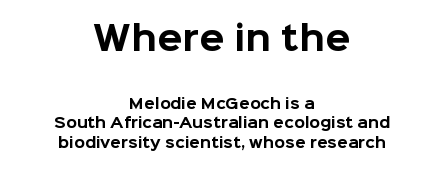
Horizontal alignment here is central, giving a formal, balanced look. Observe the ordinary spacing: letters are neighbours, not strangers. The rendering uses natural spacing where letterforms have individual widths. In this sample the first text group is rendered at the bigger scale. You'd pick this weight for a headline — it's a proper bold. The axis of the letterforms is exactly vertical.
